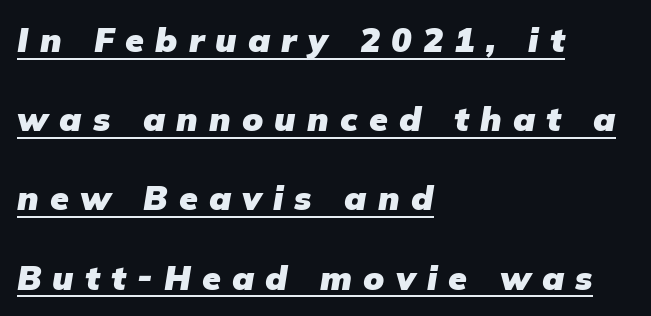
Q: Is the text bold? A: Yes.
Q: Is the typeface a serif or a sans-serif typeface? A: Sans-serif.
Q: Is the text underlined? A: Yes.
Q: How is the paragraph aligned? A: Left-aligned.
Q: Is the spacing between letters normal or unusually wide? A: Unusually wide.
Q: Is the spacing between lines tight, normal or loose? A: Loose.
Q: Width (condensed, normal, or wide)? A: Normal.
Q: Stroke contrast? A: Low.
Q: x-height? A: Medium.
Q: Monospaced? A: No.
